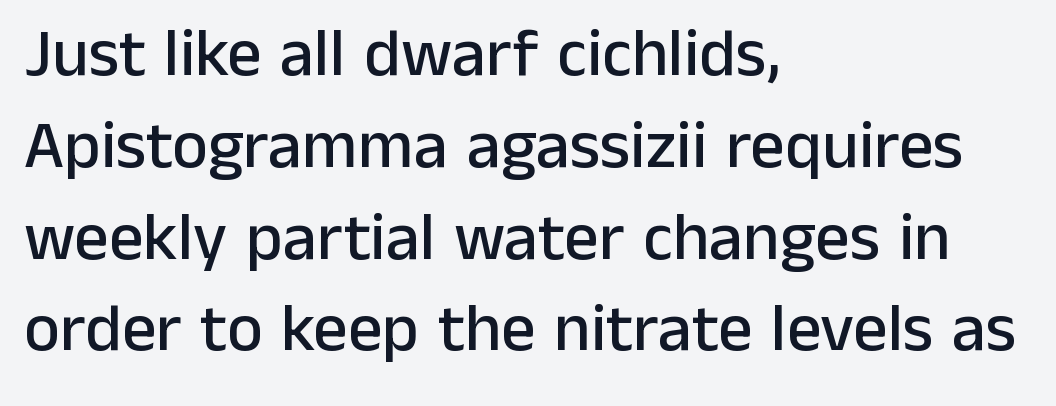
{"serif": "no", "italic": "no", "width": "normal", "stroke_contrast": "low", "x_height": "medium", "monospaced": "no", "underline": "no", "align": "left", "line_spacing": "normal", "line_spacing_ratio": 1.35, "letter_spacing": "normal", "letter_spacing_em": 0.0, "glyph_px": 68}
